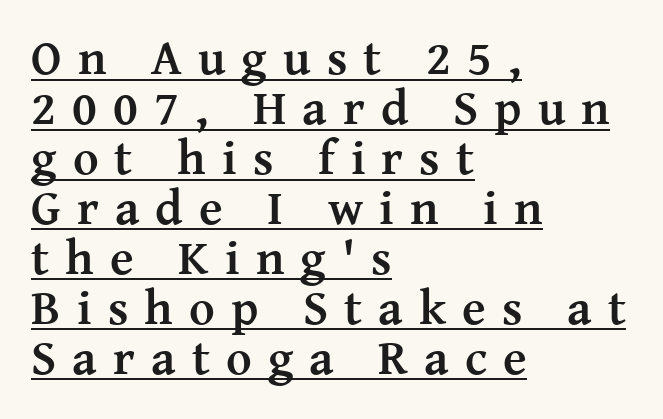
Descenders here cross a horizontal rule under the line. The letters stand upright; this is a roman face. Tracking here is generous; glyphs stand well apart from one another. Vertically, the passage feels compressed, each row crowding the next. Each letter keeps its own natural width here, so spacing adapts to shape.
